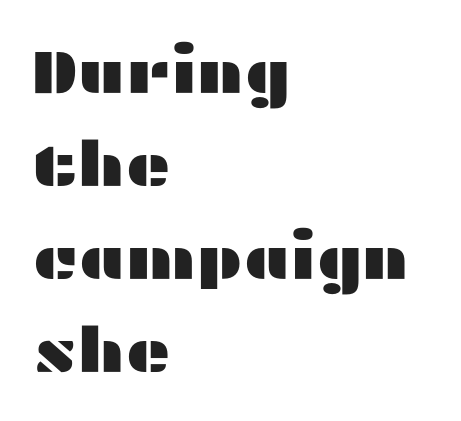
The image shows 62 px wide sans-serif type, upright; set left-aligned, normal line spacing (1.5x), normal letter spacing, not underlined; medium stroke contrast and a medium x-height.
